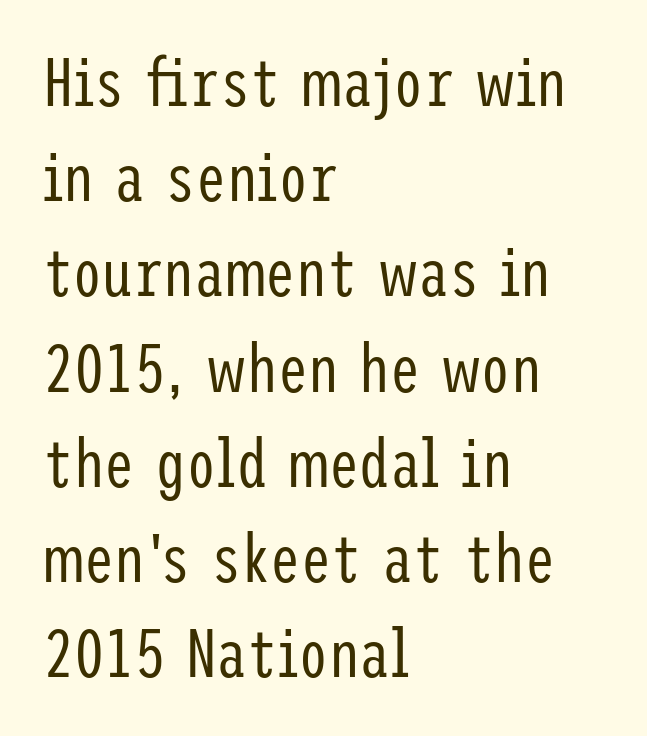
{"serif": "no", "italic": "no", "bold": "no", "weight": "regular", "width": "condensed", "stroke_contrast": "low", "x_height": "medium", "underline": "no", "align": "left", "line_spacing": "normal", "line_spacing_ratio": 1.4, "letter_spacing": "normal", "letter_spacing_em": 0.0, "glyph_px": 68}
